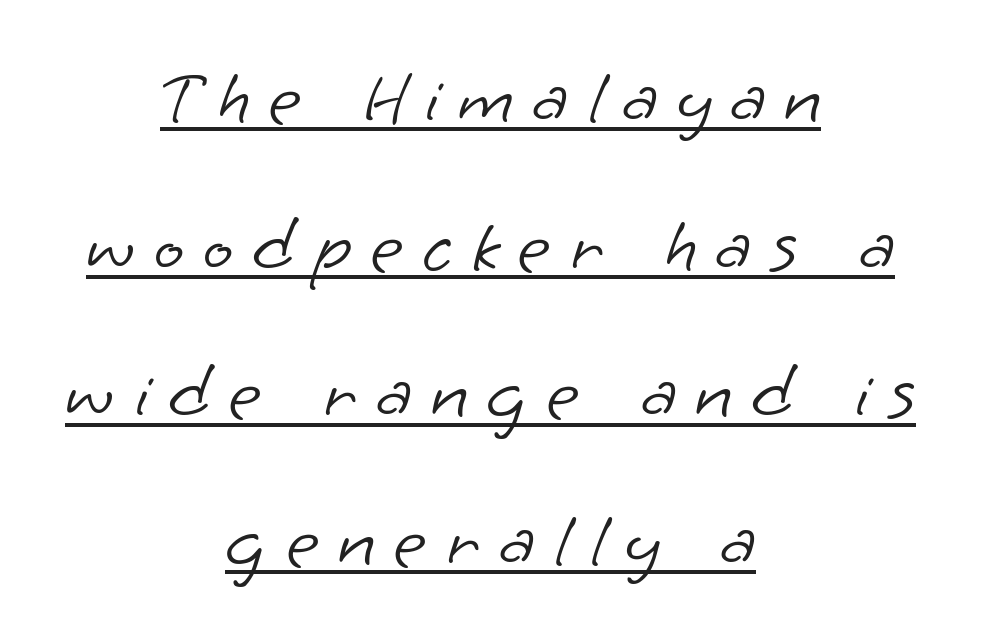
Q: Is the text bold? A: No.
Q: Is the typeface a serif or a sans-serif typeface? A: Sans-serif.
Q: Is the text underlined? A: Yes.
Q: How is the paragraph aligned? A: Centered.
Q: Is the spacing between letters normal or unusually wide? A: Unusually wide.
Q: Width (condensed, normal, or wide)? A: Normal.
Q: Stroke contrast? A: Low.
Q: x-height? A: Small.
Q: Monospaced? A: No.
